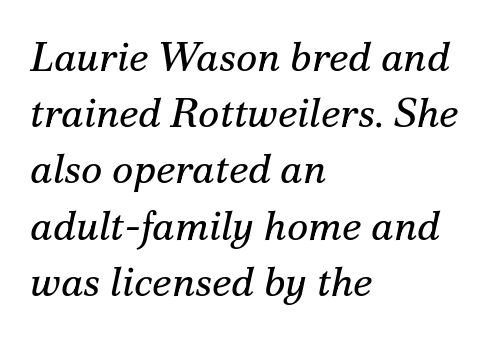
Each letter keeps its own natural width here, so spacing adapts to shape. Typographically, this falls in the serif category. Honestly, the letter spacing is just normal — you wouldn't notice it. The axis of the letterforms is tilted away from vertical.
